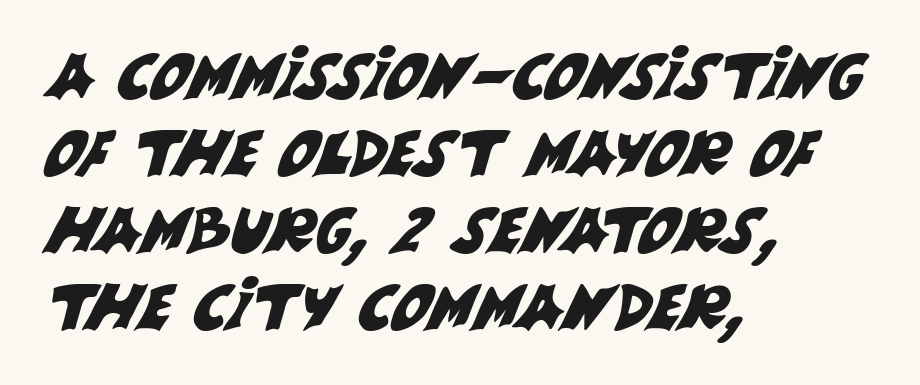
The image shows 63 px sans-serif type; set left-aligned, line spacing 1.22x, normal letter spacing, not underlined; medium stroke contrast and a large x-height.
